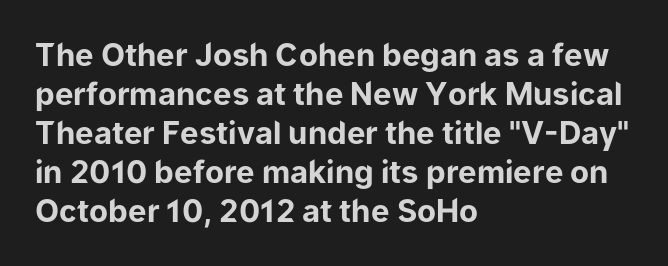
Q: Is the text bold? A: Yes.
Q: Is the text italic (slanted)? A: No, it is upright.
Q: Is the typeface a serif or a sans-serif typeface? A: Sans-serif.
Q: Is the text underlined? A: No.
Q: How is the paragraph aligned? A: Left-aligned.
Q: Is the spacing between letters normal or unusually wide? A: Normal.
Q: Is the spacing between lines tight, normal or loose? A: Normal.
Q: Width (condensed, normal, or wide)? A: Normal.
Q: Stroke contrast? A: Low.
Q: x-height? A: Medium.
Q: Monospaced? A: No.
